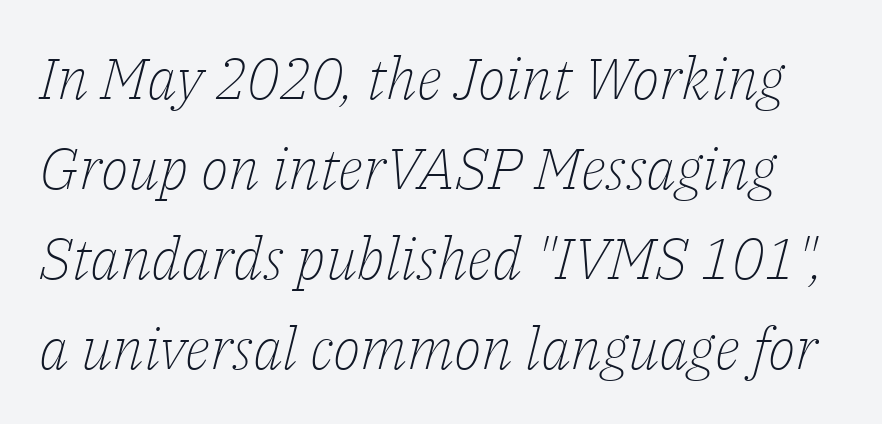
The image shows 58 px light serif type, italic (leaning right); set normal line spacing (1.55x), normal letter spacing, not underlined; low stroke contrast and a medium x-height.
